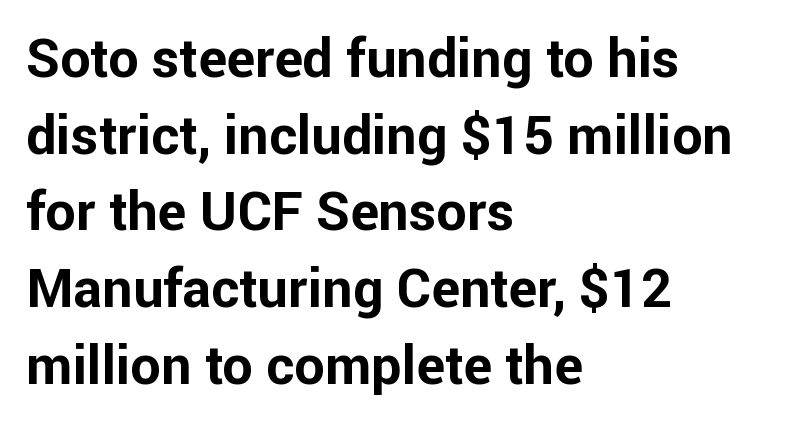
{"serif": "no", "italic": "no", "bold": "yes", "weight": "bold", "width": "normal", "stroke_contrast": "low", "x_height": "medium", "monospaced": "no", "underline": "no", "align": "left", "line_spacing": "normal", "line_spacing_ratio": 1.42, "letter_spacing": "normal", "letter_spacing_em": 0.0, "glyph_px": 54}
